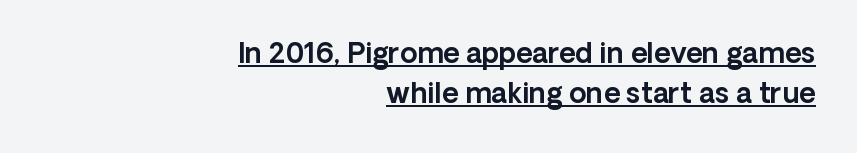
Q: Is the text italic (slanted)? A: No, it is upright.
Q: Is the typeface a serif or a sans-serif typeface? A: Sans-serif.
Q: Is the text underlined? A: Yes.
Q: How is the paragraph aligned? A: Right-aligned.
Q: Is the spacing between letters normal or unusually wide? A: Normal.
Q: Is the spacing between lines tight, normal or loose? A: Normal.
Q: Width (condensed, normal, or wide)? A: Normal.
Q: x-height? A: Medium.
Q: Monospaced? A: No.
